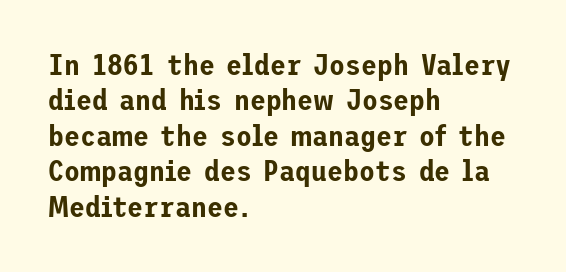
The image shows 29 px sans-serif type, upright; set left-aligned, line spacing 1.22x, normal letter spacing, not underlined; low stroke contrast and a medium x-height.
